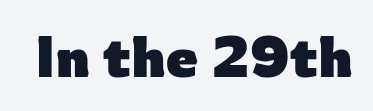
Q: Is the text bold? A: Yes.
Q: Is the text italic (slanted)? A: No, it is upright.
Q: Is the typeface a serif or a sans-serif typeface? A: Sans-serif.
Q: Is the text underlined? A: No.
Q: Is the spacing between letters normal or unusually wide? A: Normal.
Q: Width (condensed, normal, or wide)? A: Normal.
Q: Stroke contrast? A: Low.
Q: x-height? A: Medium.
Q: Monospaced? A: No.
